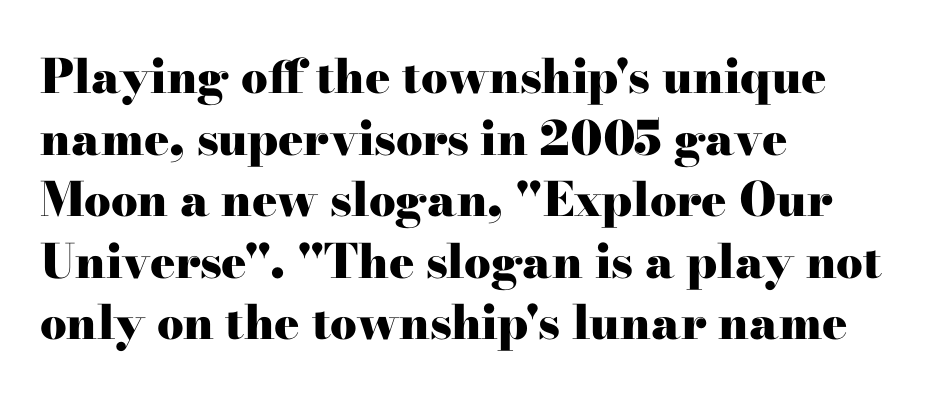
{"serif": "yes", "italic": "no", "bold": "yes", "weight": "heavy", "width": "wide", "stroke_contrast": "high", "x_height": "small", "monospaced": "no", "underline": "no", "align": "left", "line_spacing": "normal", "line_spacing_ratio": 1.31, "letter_spacing": "normal", "letter_spacing_em": 0.0, "glyph_px": 47}
